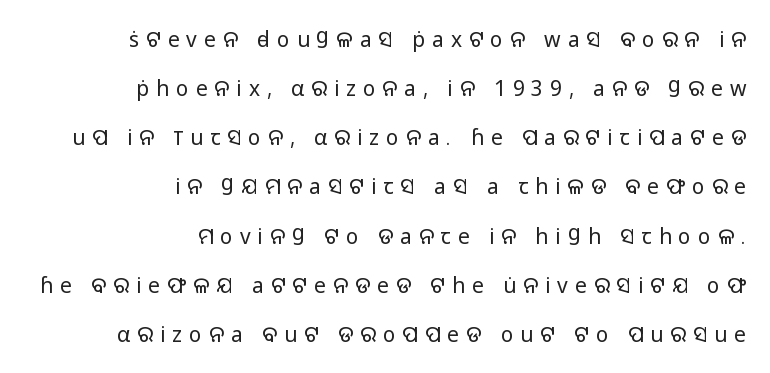
The image shows 21 px text type, upright; set right-aligned, loose line spacing (2.34x), unusually wide letter spacing (+0.33 em), not underlined.
